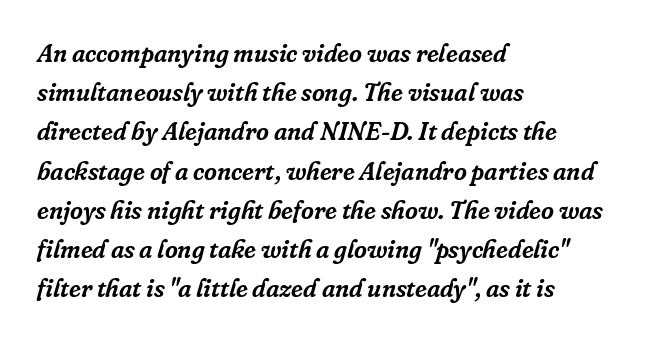
{"italic": "yes", "lean": "right", "slant_degrees": 16, "underline": "no", "align": "left", "line_spacing": "normal", "line_spacing_ratio": 1.57, "letter_spacing": "normal", "letter_spacing_em": 0.0, "glyph_px": 25}
